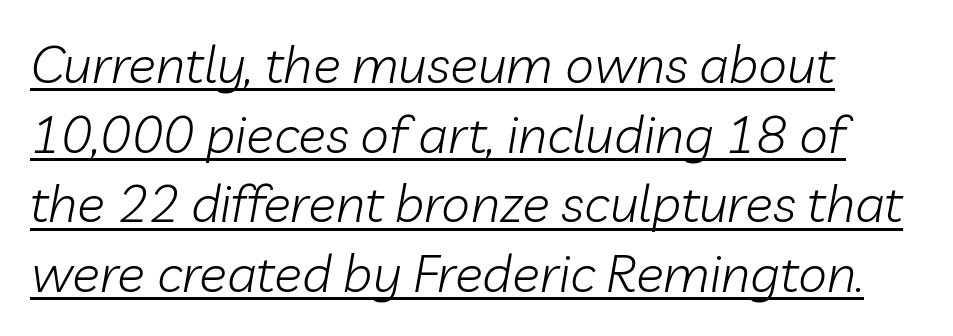
The image shows 52 px light type, italic (leaning right); set normal line spacing (1.34x), normal letter spacing, underlined; low stroke contrast and a medium x-height.
